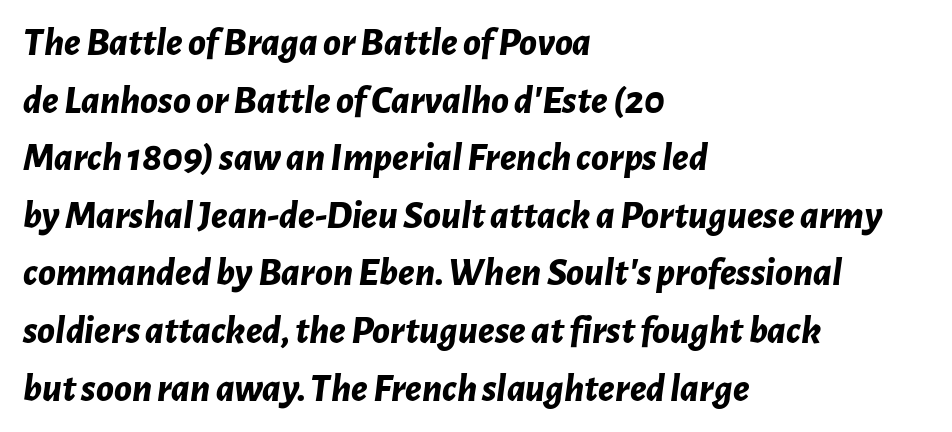
The image shows 40 px bold type, italic (leaning right); set left-aligned, normal line spacing (1.44x), normal letter spacing, not underlined; low stroke contrast and a medium x-height.
